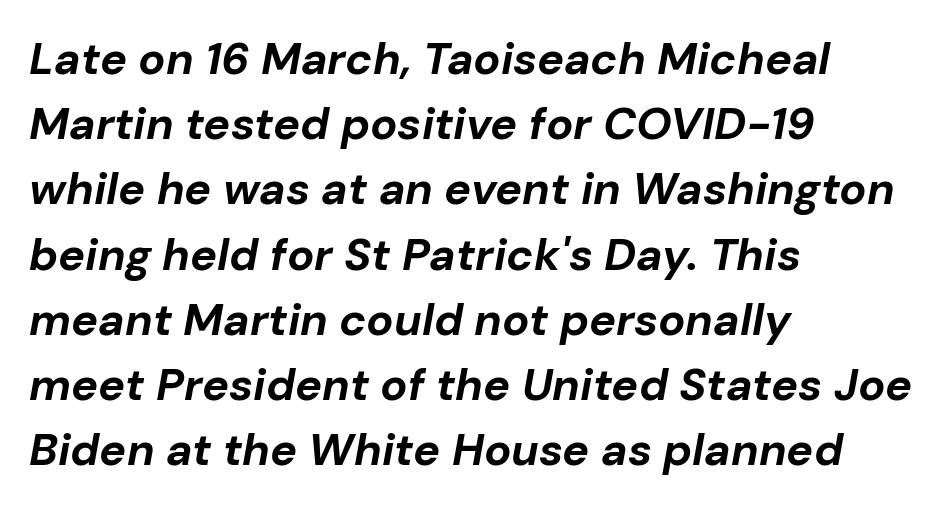
{"italic": "yes", "lean": "right", "slant_degrees": 10, "bold": "yes", "weight": "bold", "width": "normal", "stroke_contrast": "low", "x_height": "medium", "monospaced": "no", "underline": "no", "align": "left", "line_spacing": "normal", "line_spacing_ratio": 1.45, "letter_spacing": "normal", "letter_spacing_em": 0.0, "glyph_px": 45}
